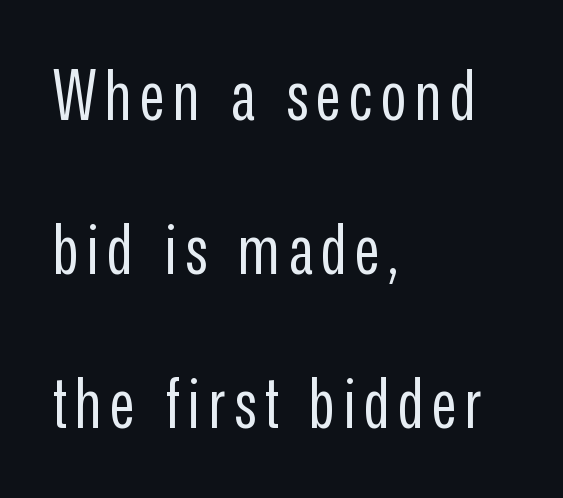
The string is rendered with underlining switched off. Think standard paragraph weight, or any step lighter than that. Horizontal alignment here is leftward, the default for most running prose. The passage shown is typed in a proportional face where columns would drift.
